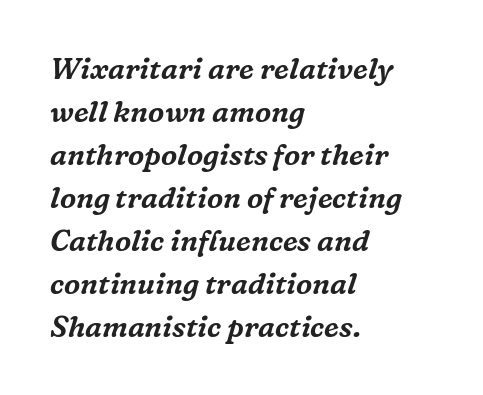
{"serif": "yes", "italic": "yes", "lean": "right", "slant_degrees": 16, "width": "normal", "stroke_contrast": "medium", "x_height": "medium", "monospaced": "no", "underline": "no", "align": "left", "line_spacing": "normal", "line_spacing_ratio": 1.48, "letter_spacing": "normal", "letter_spacing_em": 0.0, "glyph_px": 29}
